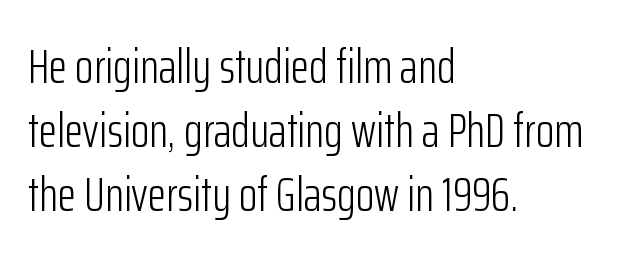
{"serif": "no", "italic": "no", "bold": "no", "weight": "light", "width": "condensed", "stroke_contrast": "low", "x_height": "medium", "monospaced": "no", "underline": "no", "align": "left", "line_spacing": "normal", "line_spacing_ratio": 1.33, "letter_spacing": "normal", "letter_spacing_em": 0.0, "glyph_px": 48}
